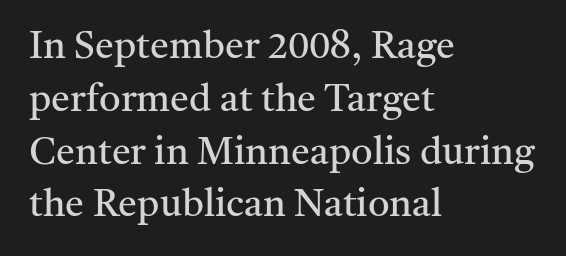
The compositor pushed each line to the left boundary. Type style note: has serifs. Short note: letters normally spaced. The rendering uses natural spacing where letterforms have individual widths. The letters stand straight up with perfectly vertical stems. These lines sit exactly where default settings would place them.
